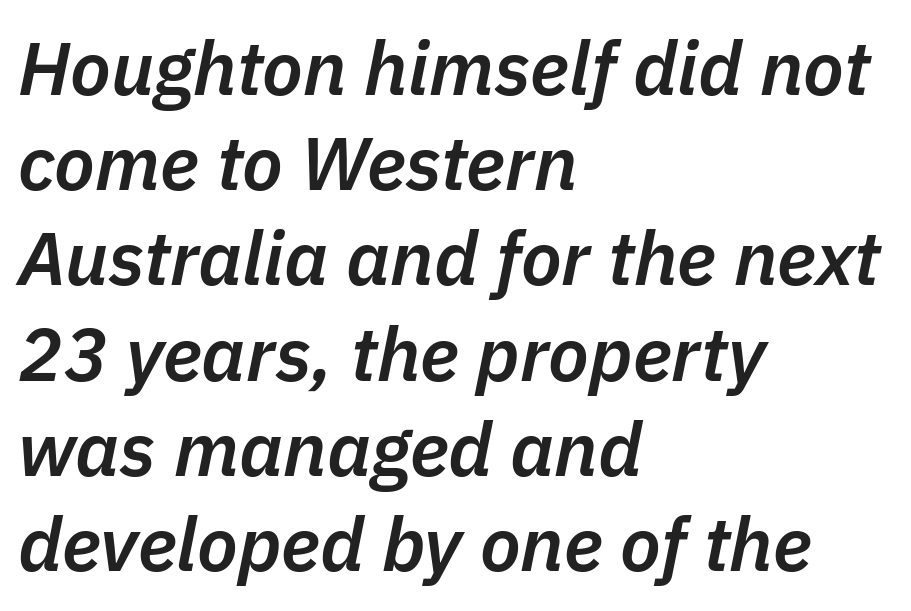
Horizontal bands of white between lines are of average thickness. Look at the tracking — it's just the regular setting, nothing added. Notice how the stems are inclined rather than vertical — that's the hallmark of italics. No word sits above an underline.
